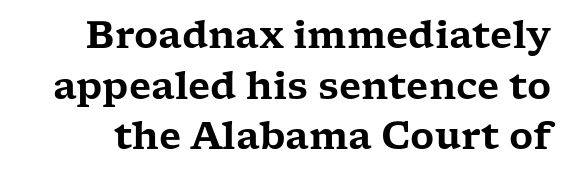
Just letters on the line, the space beneath them empty. The text was rendered using a seriffed face with decorative stroke endings. These lines keep a tight, regular rhythm from letter to letter. One glance says typical: line gaps are just what's usual.
